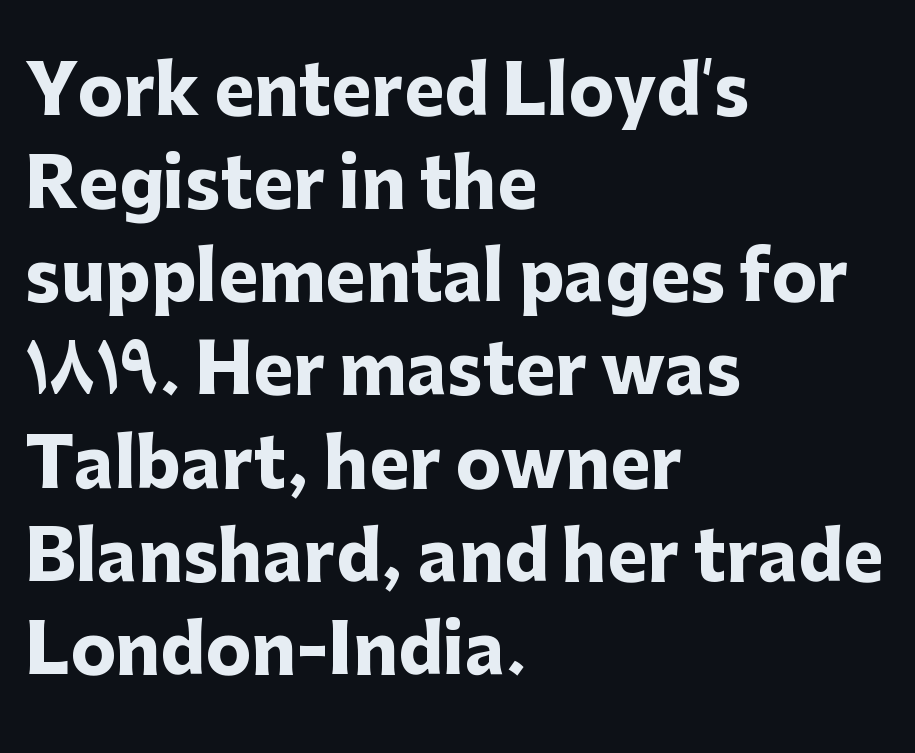
{"serif": "no", "italic": "no", "bold": "yes", "weight": "heavy", "width": "normal", "stroke_contrast": "low", "x_height": "medium", "monospaced": "no", "underline": "no", "align": "left", "line_spacing": "normal", "line_spacing_ratio": 1.37, "letter_spacing": "normal", "letter_spacing_em": 0.0, "glyph_px": 68}
